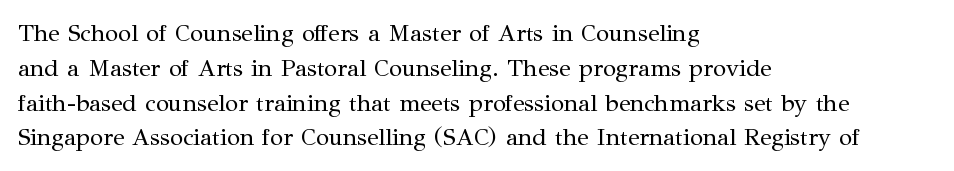
The image shows 24 px text type, upright; set left-aligned, normal line spacing (1.45x), normal letter spacing, not underlined.
